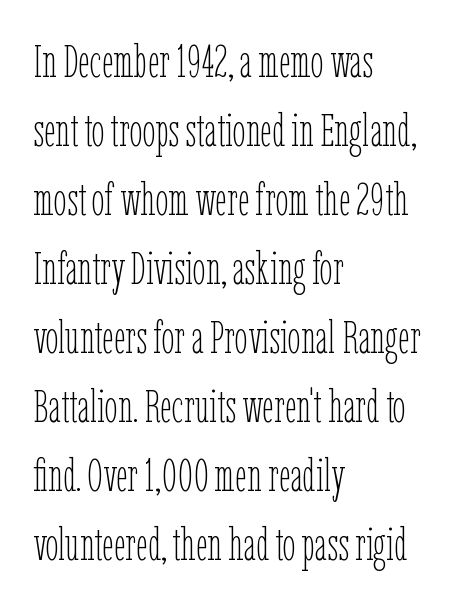
Q: Is the text bold? A: No.
Q: Is the text italic (slanted)? A: No, it is upright.
Q: Is the text underlined? A: No.
Q: How is the paragraph aligned? A: Left-aligned.
Q: Is the spacing between letters normal or unusually wide? A: Normal.
Q: Is the spacing between lines tight, normal or loose? A: Normal.
Q: Width (condensed, normal, or wide)? A: Condensed.
Q: Stroke contrast? A: Low.
Q: x-height? A: Medium.
Q: Monospaced? A: No.
